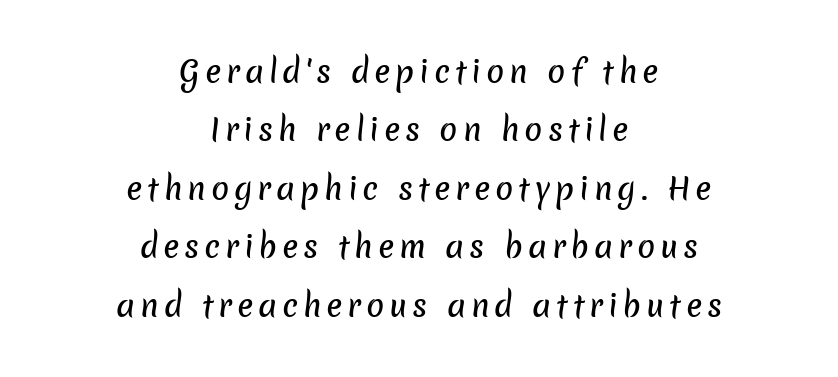
The image shows 30 px sans-serif type; set centered, loose line spacing (1.95x), not underlined; low stroke contrast and a medium x-height.
